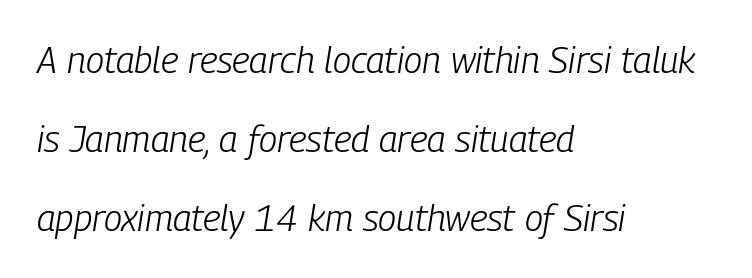
Q: Is the text bold? A: No.
Q: Is the text italic (slanted)? A: Yes, it leans right by about 9 degrees.
Q: Is the text underlined? A: No.
Q: How is the paragraph aligned? A: Left-aligned.
Q: Is the spacing between letters normal or unusually wide? A: Normal.
Q: Is the spacing between lines tight, normal or loose? A: Loose.
Q: Width (condensed, normal, or wide)? A: Condensed.
Q: Stroke contrast? A: Low.
Q: x-height? A: Medium.
Q: Monospaced? A: No.
